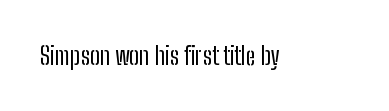
{"italic": "no", "bold": "no", "underline": "no", "letter_spacing": "normal", "letter_spacing_em": 0.0, "glyph_px": 25}
